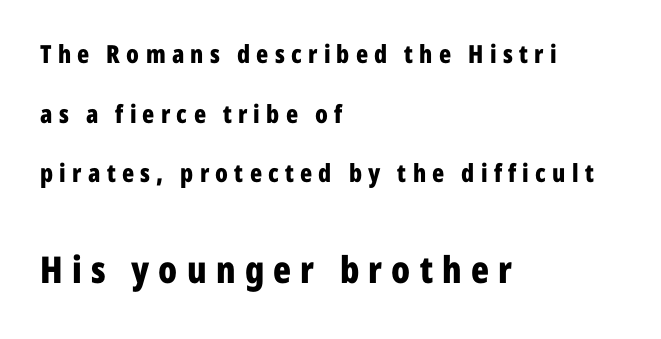
The image shows 37 px bold, condensed sans-serif type, upright; set left-aligned, loose line spacing (2.39x), unusually wide letter spacing (+0.25 em), not underlined; the second (bottom) block is 1.48x larger; low stroke contrast and a medium x-height.
